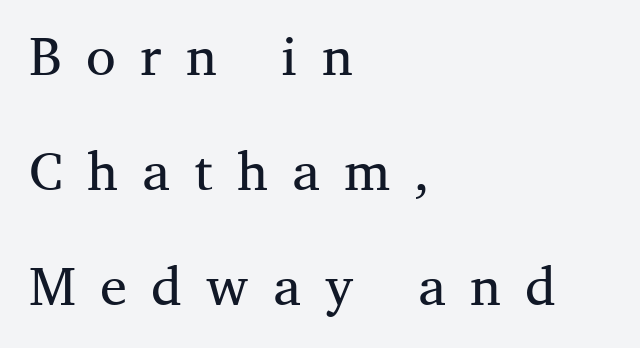
{"serif": "yes", "italic": "no", "bold": "no", "weight": "regular", "width": "normal", "stroke_contrast": "medium", "x_height": "medium", "monospaced": "no", "underline": "no", "align": "left", "line_spacing": "loose", "line_spacing_ratio": 2.13, "letter_spacing": "wide", "letter_spacing_em": 0.45, "glyph_px": 54}
